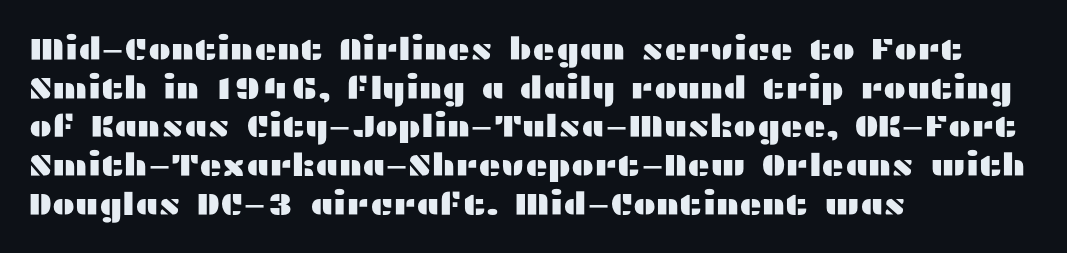
Q: Is the text italic (slanted)? A: No, it is upright.
Q: Is the typeface a serif or a sans-serif typeface? A: Sans-serif.
Q: Is the text underlined? A: No.
Q: How is the paragraph aligned? A: Left-aligned.
Q: Is the spacing between letters normal or unusually wide? A: Normal.
Q: Is the spacing between lines tight, normal or loose? A: Normal.
Q: Width (condensed, normal, or wide)? A: Wide.
Q: Stroke contrast? A: Medium.
Q: x-height? A: Medium.
Q: Monospaced? A: No.
